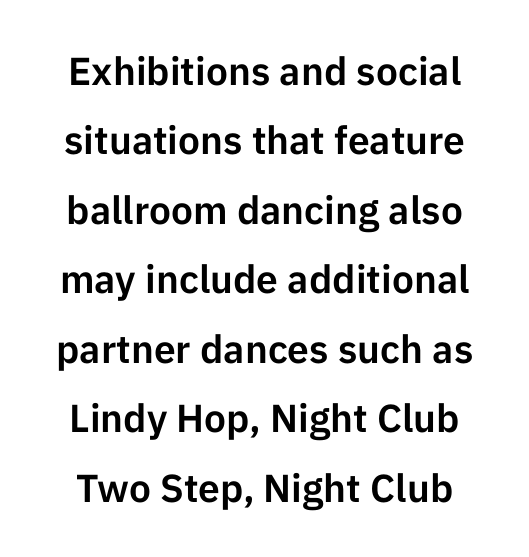
Q: Is the text italic (slanted)? A: No, it is upright.
Q: Is the typeface a serif or a sans-serif typeface? A: Sans-serif.
Q: Is the text underlined? A: No.
Q: Is the spacing between letters normal or unusually wide? A: Normal.
Q: Width (condensed, normal, or wide)? A: Normal.
Q: Stroke contrast? A: Low.
Q: x-height? A: Medium.
Q: Monospaced? A: No.
